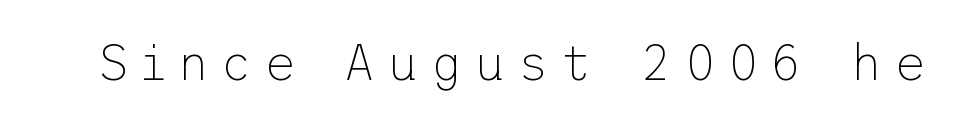
The image shows 50 px thin sans-serif type, upright; set unusually wide letter spacing (+0.22 em), not underlined; low stroke contrast and a medium x-height.
